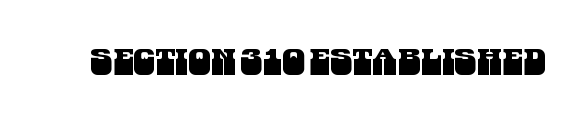
The image shows 36 px condensed sans-serif type; set normal letter spacing, not underlined; medium stroke contrast and a large x-height.
